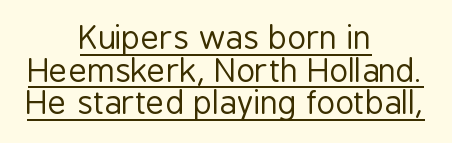
The image shows 32 px regular-weight, condensed sans-serif type, upright; set centered, tight line spacing (1.02x), normal letter spacing, underlined; low stroke contrast and a medium x-height.
